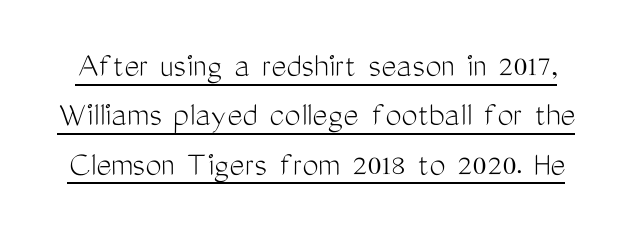
Q: Is the text bold? A: No.
Q: Is the text italic (slanted)? A: No, it is upright.
Q: Is the typeface a serif or a sans-serif typeface? A: Sans-serif.
Q: Is the text underlined? A: Yes.
Q: Is the spacing between letters normal or unusually wide? A: Normal.
Q: Is the spacing between lines tight, normal or loose? A: Normal.
Q: Width (condensed, normal, or wide)? A: Condensed.
Q: Stroke contrast? A: Medium.
Q: x-height? A: Medium.
Q: Monospaced? A: No.
